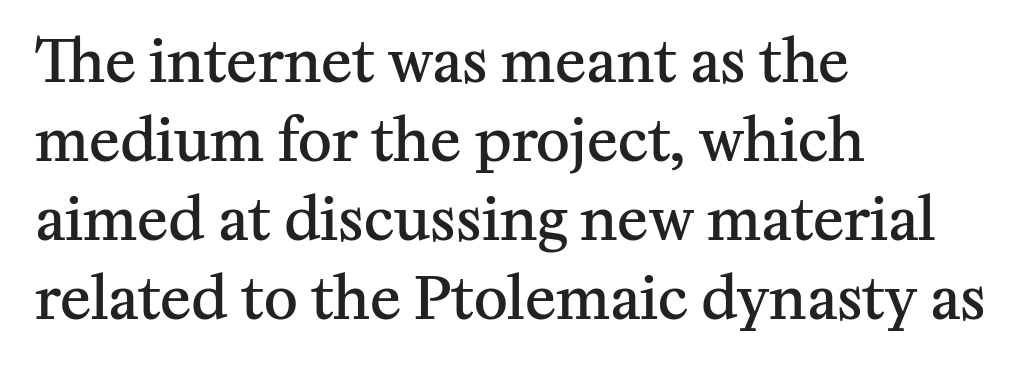
{"serif": "yes", "italic": "no", "bold": "semi", "weight": "semibold", "width": "normal", "stroke_contrast": "medium", "x_height": "medium", "monospaced": "no", "underline": "no", "align": "left", "line_spacing": "normal", "line_spacing_ratio": 1.36, "letter_spacing": "normal", "letter_spacing_em": 0.0, "glyph_px": 58}
